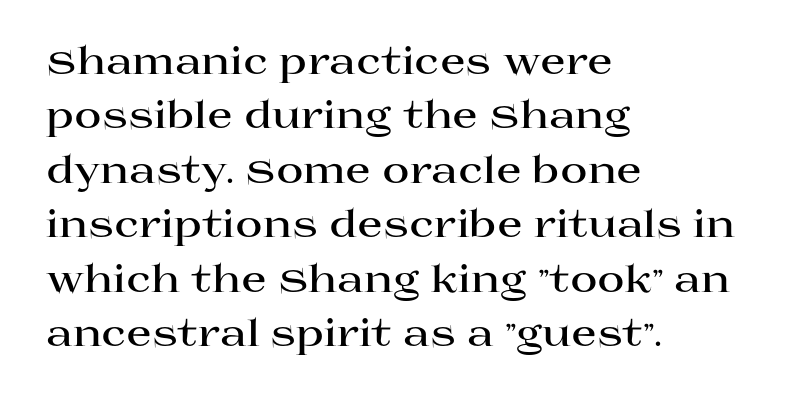
A typesetter would call this zero additional tracking. The face used here is proportionally spaced, like ordinary book or web type. This rendering employs a face with finishing strokes, i.e., a serif. When letters stand straight like this, we call the style roman or upright. Letters rest on an invisible, unmarked baseline. One glance says typical: line gaps are just what's usual.
